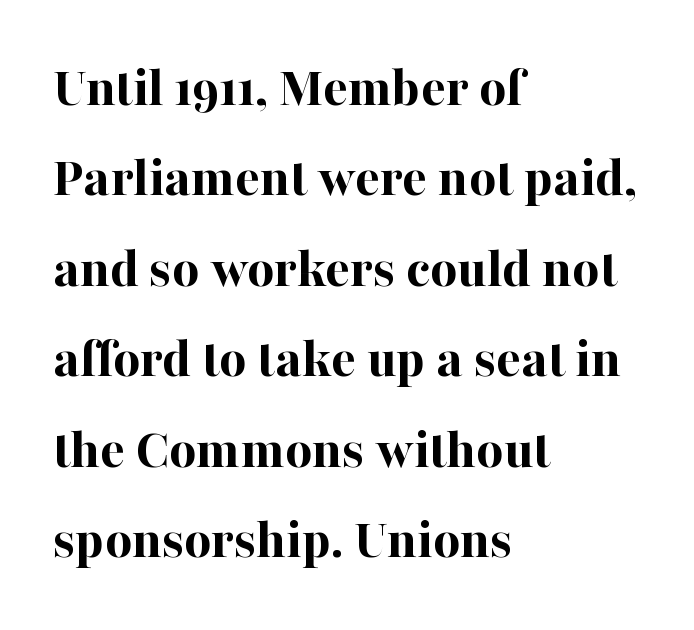
{"serif": "yes", "italic": "no", "bold": "yes", "weight": "bold", "width": "normal", "stroke_contrast": "high", "x_height": "medium", "monospaced": "no", "underline": "no", "align": "left", "line_spacing": "normal", "line_spacing_ratio": 1.56, "letter_spacing": "normal", "letter_spacing_em": 0.0, "glyph_px": 58}
